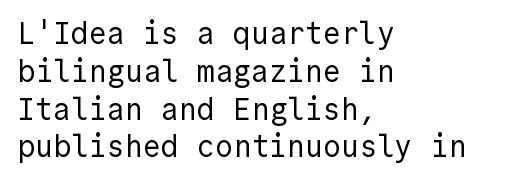
The image shows 30 px regular-weight sans-serif type, upright; set left-aligned, normal line spacing (1.26x), normal letter spacing, not underlined; a medium x-height.
